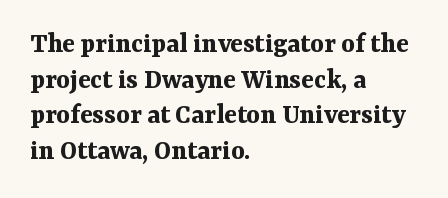
The image shows 29 px bold serif type, upright; set left-aligned, line spacing 1.23x, normal letter spacing, not underlined; medium stroke contrast and a medium x-height.
